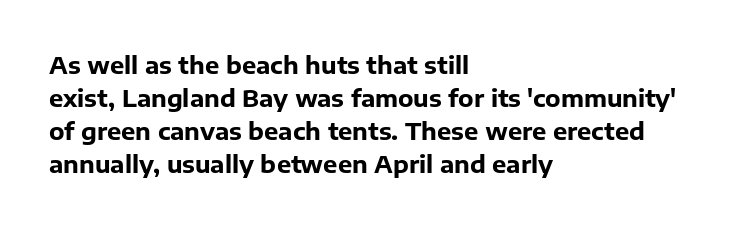
The image shows 24 px bold type, upright; set left-aligned, normal line spacing (1.37x), normal letter spacing, not underlined.
